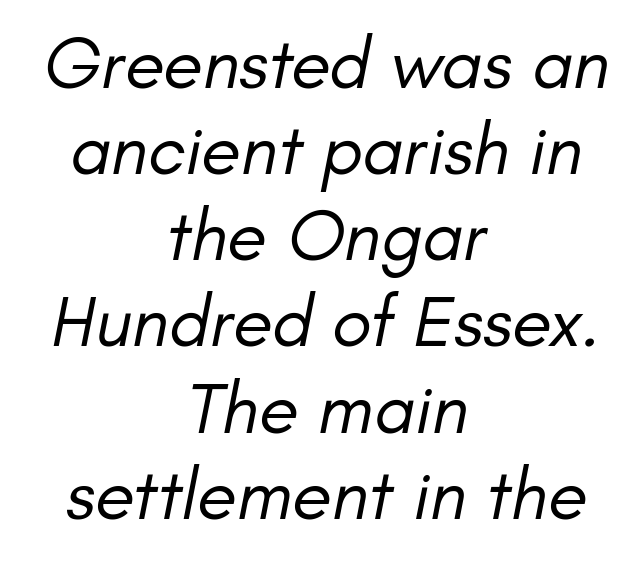
Q: Is the text bold? A: No.
Q: Is the typeface a serif or a sans-serif typeface? A: Sans-serif.
Q: Is the text underlined? A: No.
Q: How is the paragraph aligned? A: Centered.
Q: Is the spacing between letters normal or unusually wide? A: Normal.
Q: Width (condensed, normal, or wide)? A: Normal.
Q: Stroke contrast? A: Low.
Q: x-height? A: Small.
Q: Monospaced? A: No.
